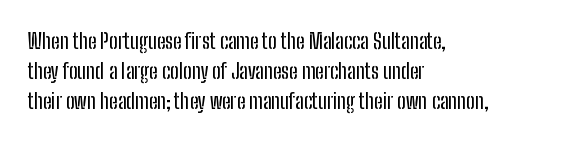
The image shows 21 px text type, upright; set left-aligned, normal line spacing (1.43x), normal letter spacing, not underlined.
